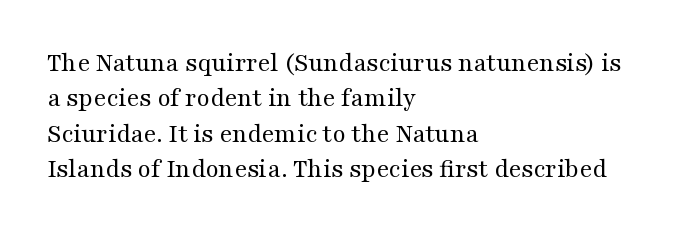
Q: Is the text bold? A: No.
Q: Is the text italic (slanted)? A: No, it is upright.
Q: Is the text underlined? A: No.
Q: How is the paragraph aligned? A: Left-aligned.
Q: Is the spacing between letters normal or unusually wide? A: Normal.
Q: Is the spacing between lines tight, normal or loose? A: Normal.
